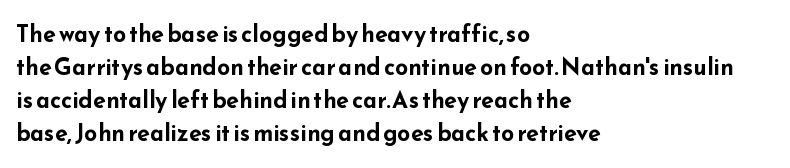
Q: Is the text bold? A: Yes.
Q: Is the text italic (slanted)? A: No, it is upright.
Q: Is the text underlined? A: No.
Q: How is the paragraph aligned? A: Left-aligned.
Q: Is the spacing between letters normal or unusually wide? A: Normal.
Q: Is the spacing between lines tight, normal or loose? A: Normal.
